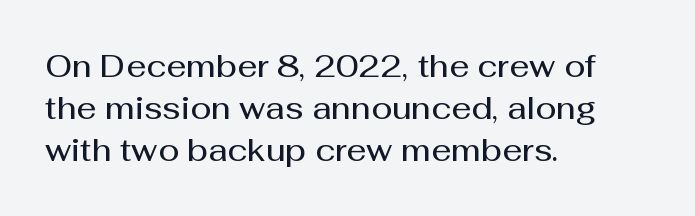
{"serif": "no", "italic": "no", "bold": "semi", "weight": "semibold", "width": "normal", "stroke_contrast": "medium", "x_height": "medium", "monospaced": "no", "underline": "no", "align": "left", "line_spacing": "normal", "line_spacing_ratio": 1.35, "letter_spacing": "normal", "letter_spacing_em": 0.0, "glyph_px": 31}
